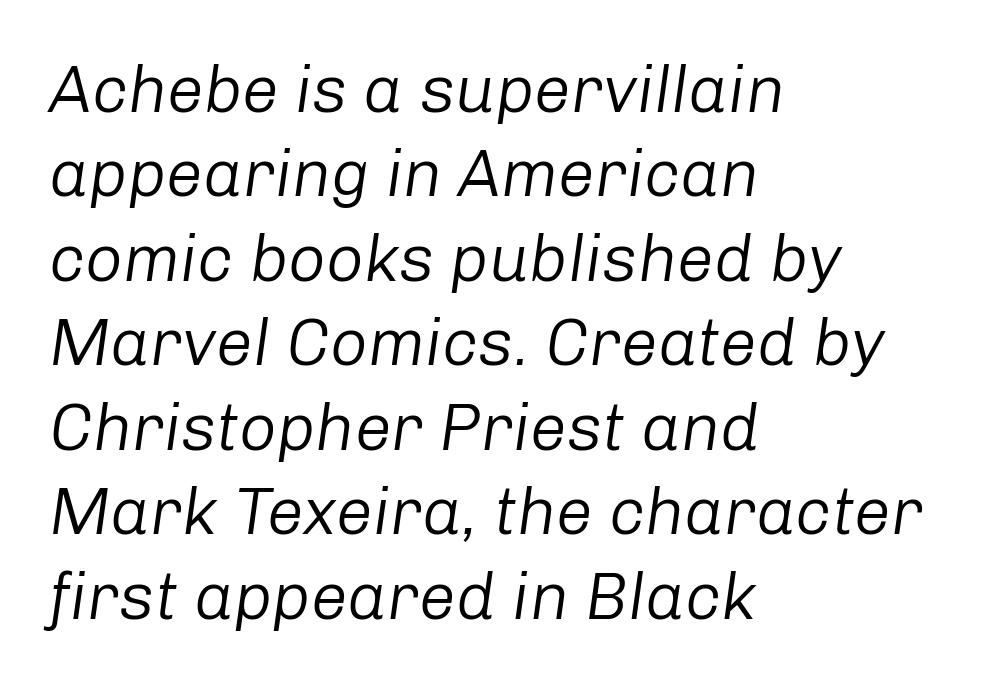
Q: Is the text bold? A: No.
Q: Is the text italic (slanted)? A: Yes, it leans right by about 8 degrees.
Q: Is the text underlined? A: No.
Q: How is the paragraph aligned? A: Left-aligned.
Q: Is the spacing between letters normal or unusually wide? A: Normal.
Q: Is the spacing between lines tight, normal or loose? A: Normal.
Q: Width (condensed, normal, or wide)? A: Normal.
Q: Stroke contrast? A: Low.
Q: x-height? A: Medium.
Q: Monospaced? A: No.
